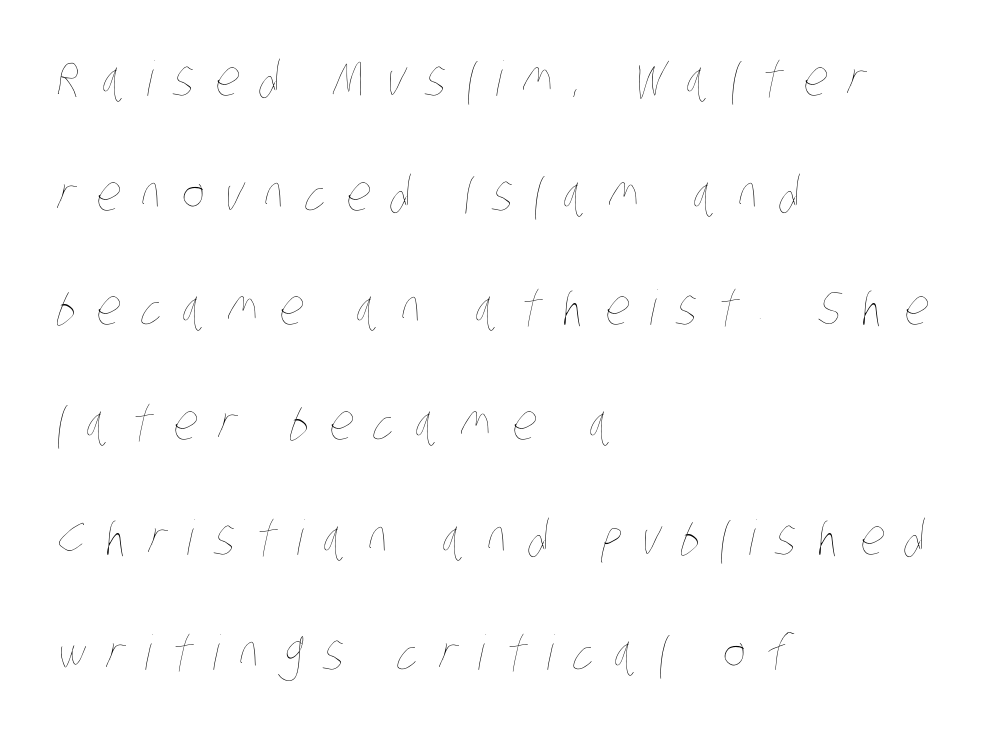
Q: Is the text bold? A: No.
Q: Is the text underlined? A: No.
Q: How is the paragraph aligned? A: Left-aligned.
Q: Is the spacing between letters normal or unusually wide? A: Unusually wide.
Q: Is the spacing between lines tight, normal or loose? A: Loose.
Q: Width (condensed, normal, or wide)? A: Condensed.
Q: Stroke contrast? A: Low.
Q: x-height? A: Large.
Q: Monospaced? A: No.
